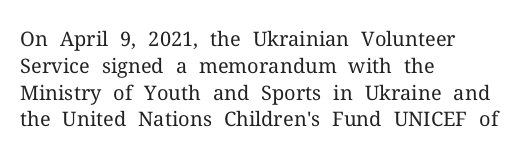
The image shows 20 px text type, upright; set left-aligned, normal line spacing (1.34x), normal letter spacing, not underlined.
